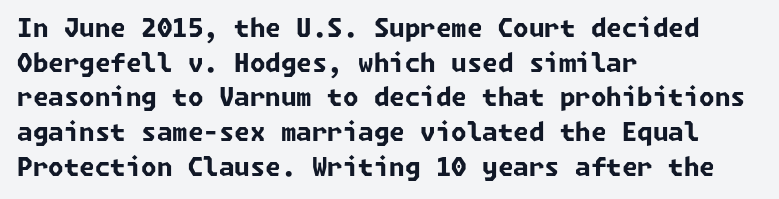
{"bold": "yes", "underline": "no", "align": "left", "line_spacing": "normal", "line_spacing_ratio": 1.39, "letter_spacing": "normal", "letter_spacing_em": 0.0, "glyph_px": 25}
